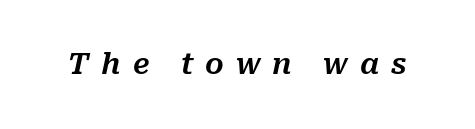
Q: Is the text italic (slanted)? A: Yes, it leans right by about 10 degrees.
Q: Is the text underlined? A: No.
Q: Is the spacing between letters normal or unusually wide? A: Unusually wide.
Q: Width (condensed, normal, or wide)? A: Normal.
Q: Stroke contrast? A: Medium.
Q: x-height? A: Medium.
Q: Monospaced? A: No.
